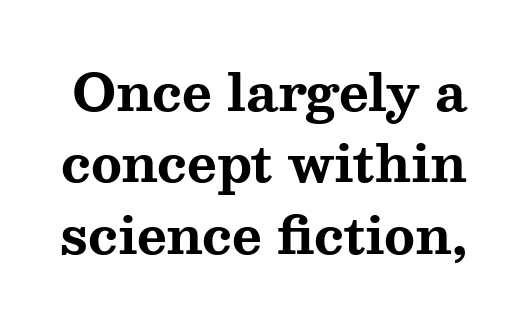
Q: Is the text bold? A: Yes.
Q: Is the text italic (slanted)? A: No, it is upright.
Q: Is the typeface a serif or a sans-serif typeface? A: Serif.
Q: Is the text underlined? A: No.
Q: Is the spacing between letters normal or unusually wide? A: Normal.
Q: Is the spacing between lines tight, normal or loose? A: Normal.
Q: Width (condensed, normal, or wide)? A: Wide.
Q: Stroke contrast? A: Medium.
Q: x-height? A: Medium.
Q: Monospaced? A: No.
